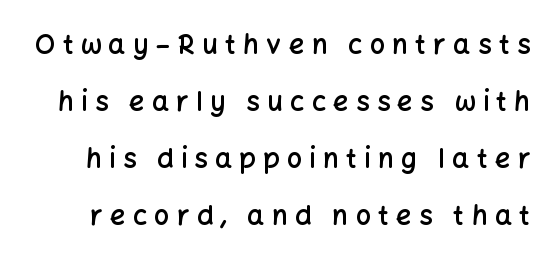
The image shows 27 px text type, upright; set loose line spacing (2.11x), unusually wide letter spacing (+0.27 em), not underlined.
